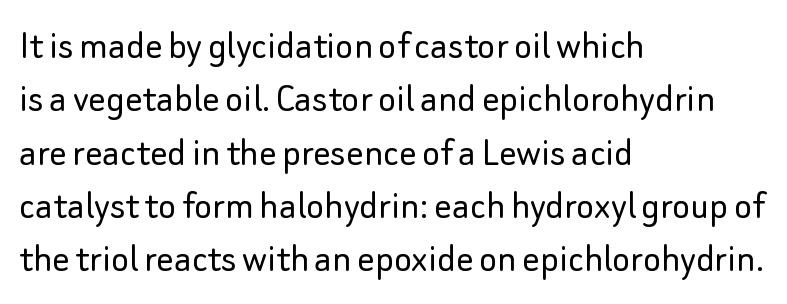
The image shows 43 px light sans-serif type, upright; set left-aligned, line spacing 1.24x, normal letter spacing, not underlined; low stroke contrast and a small x-height.
